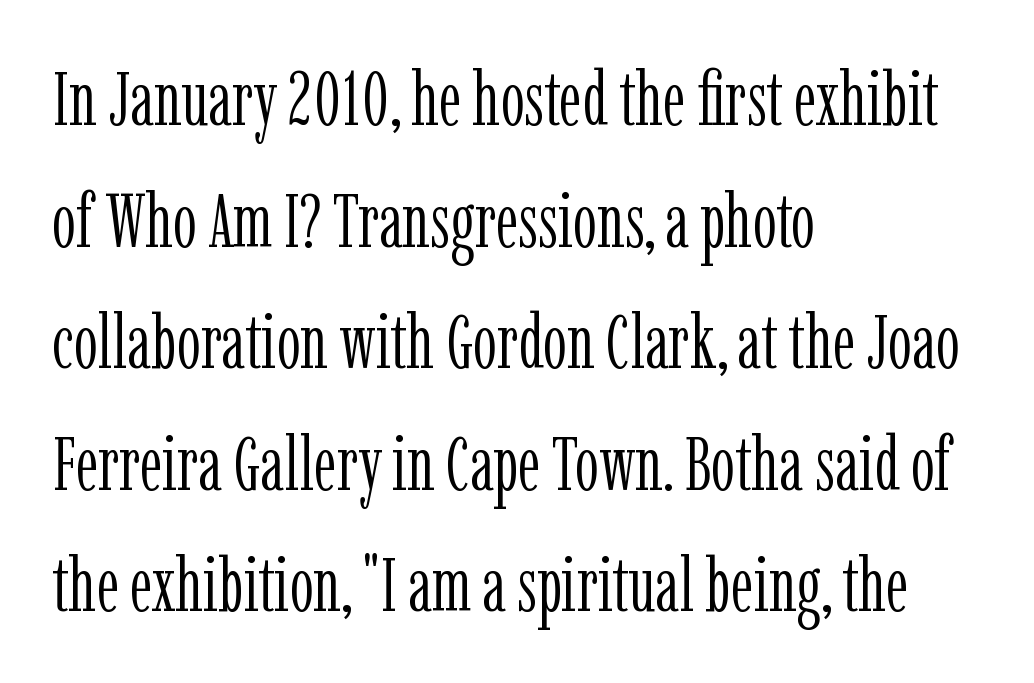
Q: Is the text bold? A: No.
Q: Is the text italic (slanted)? A: No, it is upright.
Q: Is the typeface a serif or a sans-serif typeface? A: Serif.
Q: Is the text underlined? A: No.
Q: How is the paragraph aligned? A: Left-aligned.
Q: Is the spacing between letters normal or unusually wide? A: Normal.
Q: Is the spacing between lines tight, normal or loose? A: Normal.
Q: Width (condensed, normal, or wide)? A: Condensed.
Q: Stroke contrast? A: Low.
Q: x-height? A: Medium.
Q: Monospaced? A: No.
